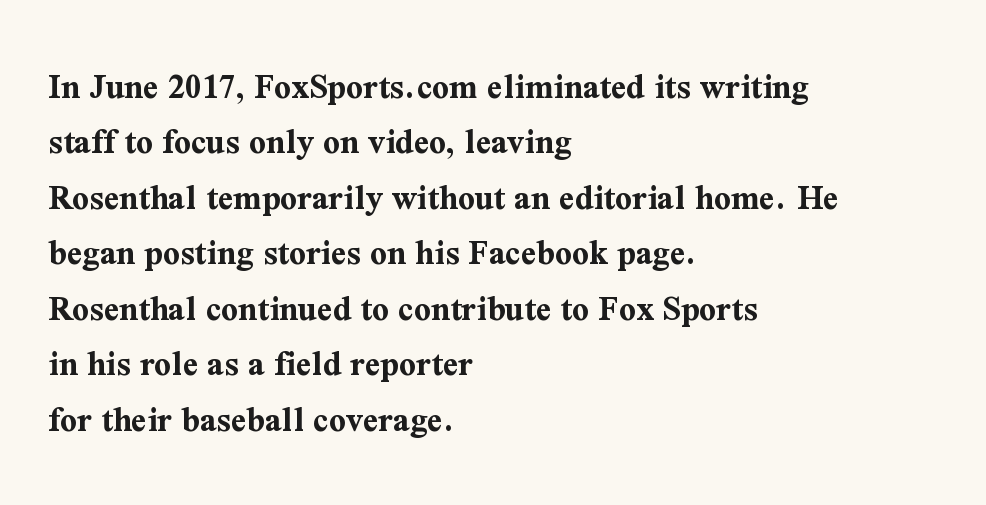
{"serif": "yes", "italic": "no", "bold": "yes", "weight": "bold", "width": "normal", "stroke_contrast": "medium", "x_height": "medium", "monospaced": "no", "underline": "no", "align": "left", "line_spacing": "normal", "line_spacing_ratio": 1.5, "letter_spacing": "normal", "letter_spacing_em": 0.0, "glyph_px": 37}
